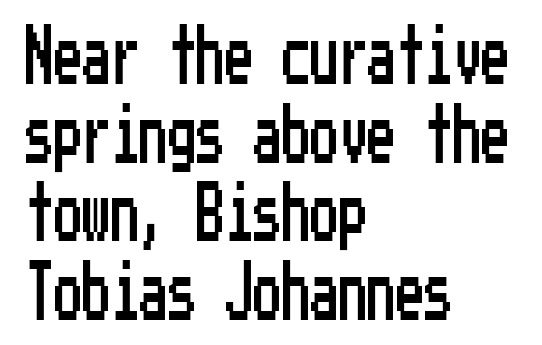
Q: Is the text italic (slanted)? A: No, it is upright.
Q: Is the typeface a serif or a sans-serif typeface? A: Sans-serif.
Q: Is the text underlined? A: No.
Q: How is the paragraph aligned? A: Left-aligned.
Q: Is the spacing between letters normal or unusually wide? A: Normal.
Q: Is the spacing between lines tight, normal or loose? A: Normal.
Q: Width (condensed, normal, or wide)? A: Condensed.
Q: Stroke contrast? A: Low.
Q: x-height? A: Medium.
